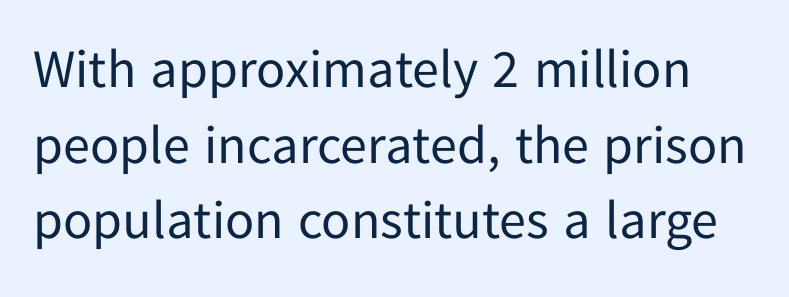
The image shows 54 px regular-weight sans-serif type, upright; set normal line spacing (1.4x), normal letter spacing, not underlined; low stroke contrast and a medium x-height.
